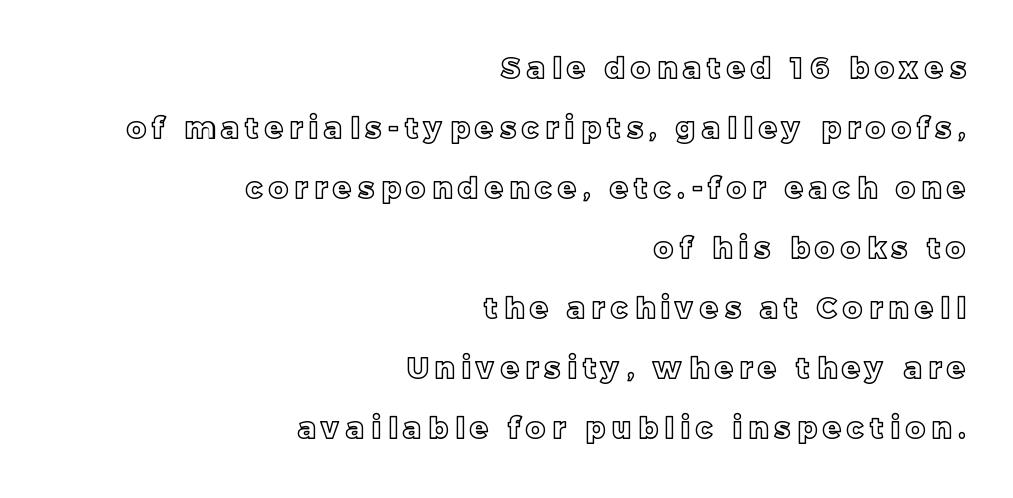
How are the letters spaced? Widely, with obvious added tracking. Descenders hang freely into open space. Short and long lines alike share a common ending point at right. Varying glyph widths throughout — classic text-font behaviour.
